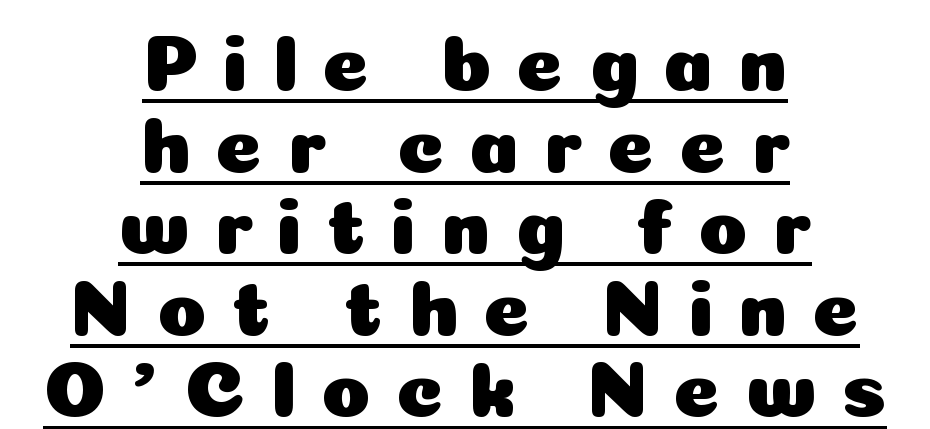
Q: Is the text italic (slanted)? A: No, it is upright.
Q: Is the typeface a serif or a sans-serif typeface? A: Sans-serif.
Q: Is the text underlined? A: Yes.
Q: How is the paragraph aligned? A: Centered.
Q: Is the spacing between letters normal or unusually wide? A: Unusually wide.
Q: Is the spacing between lines tight, normal or loose? A: Tight.
Q: Width (condensed, normal, or wide)? A: Normal.
Q: Stroke contrast? A: Low.
Q: x-height? A: Medium.
Q: Monospaced? A: No.
